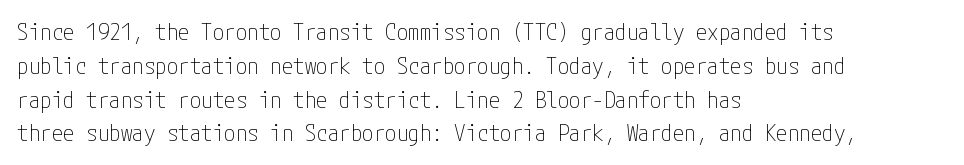
Just letters on the line, the space beneath them empty. Evenly set lines give the paragraph a standard silhouette. Heft: none added — not bold. Notice how the passage keeps a crisp vertical edge on the left only. No extra tracking has been applied to these lines. A roman cut, with each character standing at attention.
